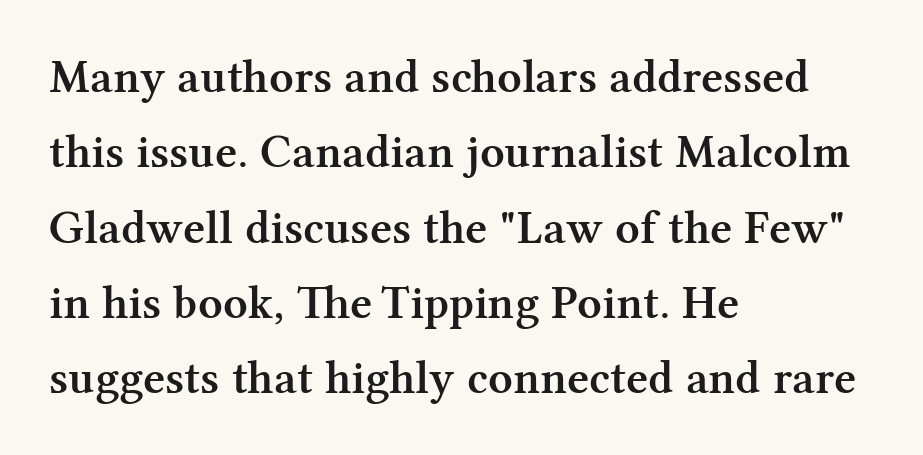
The characters display serif detailing at their extremities. Tall strokes in this sample are plumb rather than angled. A bit beefed up — I'd call it semibold rather than bold. Is the letter spacing exaggerated? No — it looks like the ordinary default.
